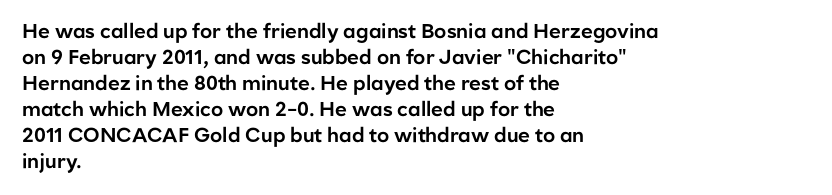
The image shows 20 px text type, upright; set left-aligned, normal line spacing (1.3x), normal letter spacing, not underlined.
